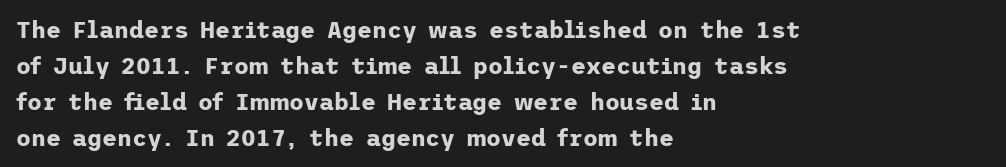
The line-height multiplier appears to be the usual default. Plain, unruled lines of type. The type is set solid horizontally, with unmodified tracking. Horizontal alignment here is leftward, the default for most running prose. Does the weight exceed regular? Yes, all the way to bold.
